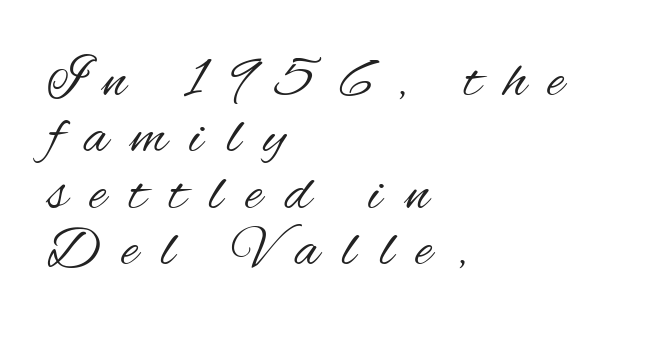
The image shows 57 px regular-weight, condensed sans-serif type; set left-aligned, tight line spacing (0.99x), unusually wide letter spacing (+0.41 em), not underlined; medium stroke contrast and a small x-height.
